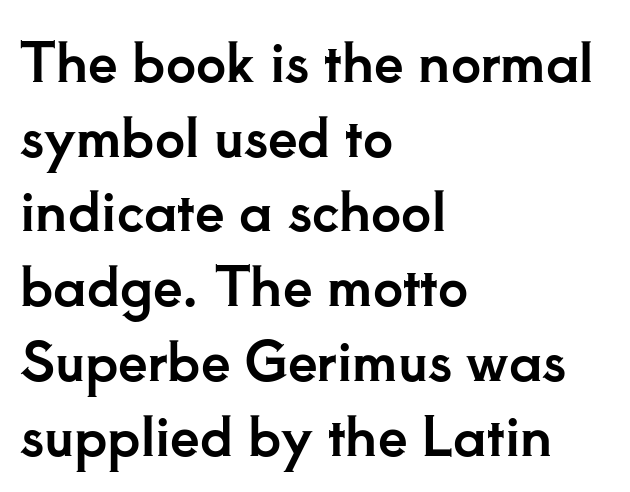
{"serif": "yes", "italic": "no", "width": "normal", "stroke_contrast": "low", "x_height": "small", "monospaced": "no", "underline": "no", "align": "left", "line_spacing": "normal", "line_spacing_ratio": 1.41, "letter_spacing": "normal", "letter_spacing_em": 0.0, "glyph_px": 53}
